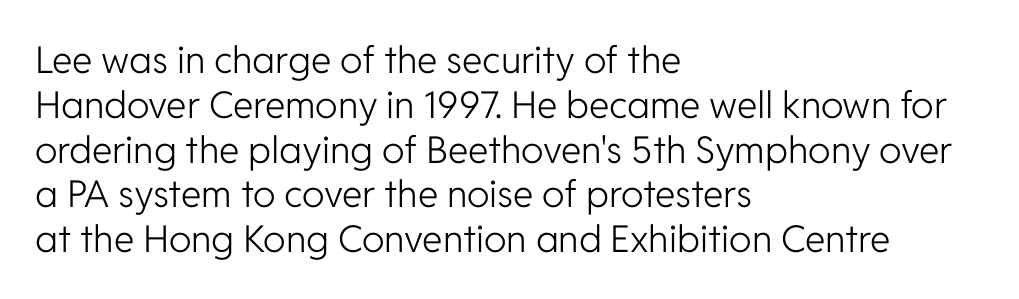
The image shows 37 px light sans-serif type, upright; set left-aligned, line spacing 1.21x, normal letter spacing, not underlined; low stroke contrast and a medium x-height.
